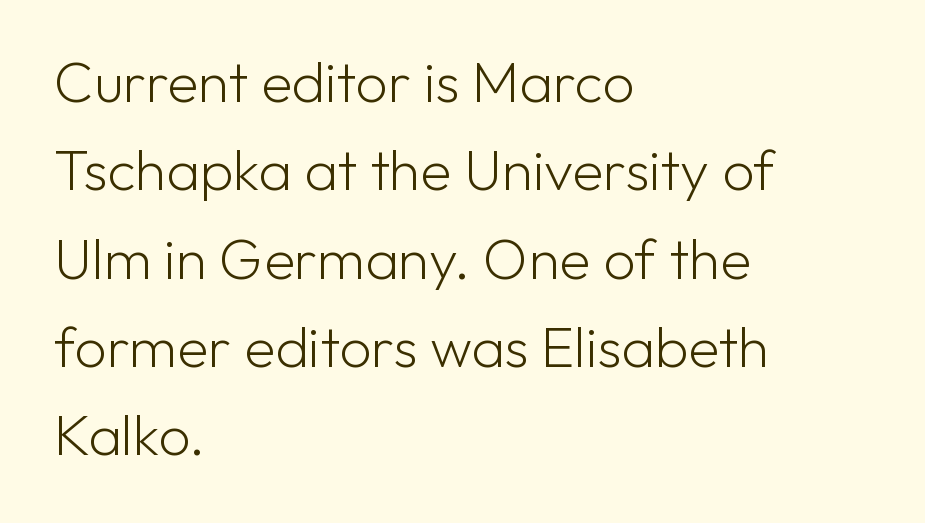
Q: Is the text bold? A: No.
Q: Is the text italic (slanted)? A: No, it is upright.
Q: Is the typeface a serif or a sans-serif typeface? A: Sans-serif.
Q: Is the text underlined? A: No.
Q: How is the paragraph aligned? A: Left-aligned.
Q: Is the spacing between letters normal or unusually wide? A: Normal.
Q: Is the spacing between lines tight, normal or loose? A: Normal.
Q: Width (condensed, normal, or wide)? A: Normal.
Q: Stroke contrast? A: Low.
Q: x-height? A: Medium.
Q: Monospaced? A: No.
